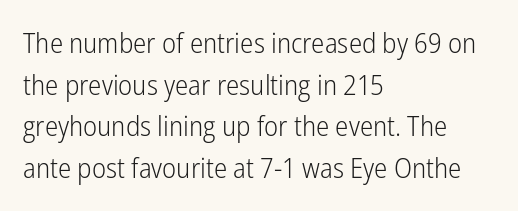
Q: Is the text bold? A: No.
Q: Is the text italic (slanted)? A: No, it is upright.
Q: Is the typeface a serif or a sans-serif typeface? A: Sans-serif.
Q: Is the text underlined? A: No.
Q: How is the paragraph aligned? A: Left-aligned.
Q: Is the spacing between letters normal or unusually wide? A: Normal.
Q: Is the spacing between lines tight, normal or loose? A: Normal.
Q: Width (condensed, normal, or wide)? A: Condensed.
Q: Stroke contrast? A: Low.
Q: x-height? A: Medium.
Q: Monospaced? A: No.
